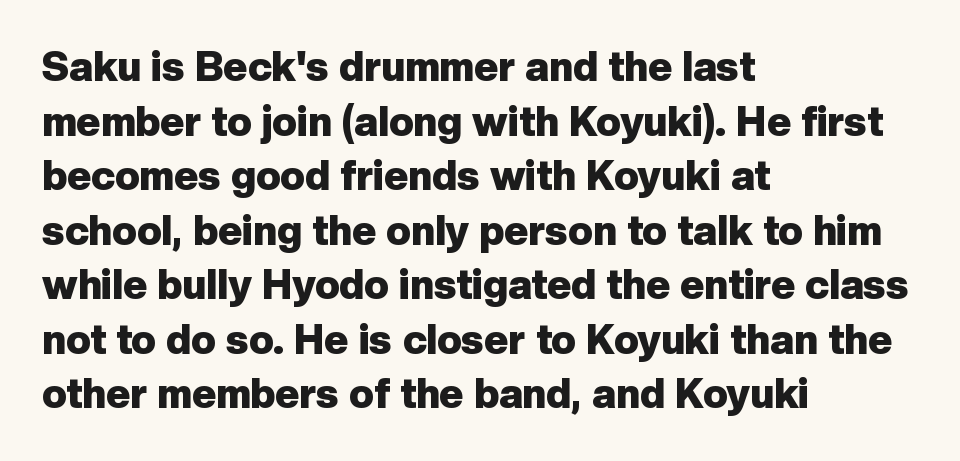
{"serif": "no", "italic": "no", "bold": "yes", "weight": "heavy", "width": "normal", "stroke_contrast": "low", "x_height": "medium", "monospaced": "no", "underline": "no", "align": "left", "line_spacing": "normal", "line_spacing_ratio": 1.33, "letter_spacing": "normal", "letter_spacing_em": 0.0, "glyph_px": 41}
